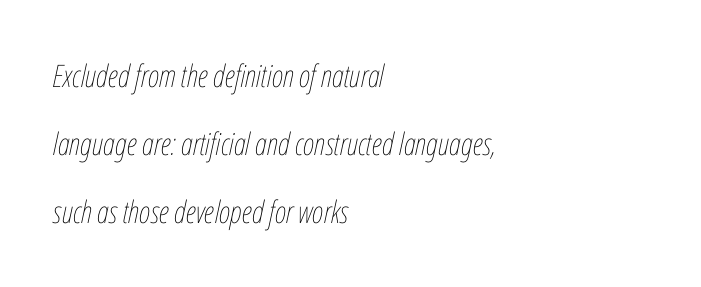
Q: Is the text bold? A: No.
Q: Is the text italic (slanted)? A: Yes, it leans right by about 12 degrees.
Q: Is the text underlined? A: No.
Q: How is the paragraph aligned? A: Left-aligned.
Q: Is the spacing between letters normal or unusually wide? A: Normal.
Q: Is the spacing between lines tight, normal or loose? A: Loose.
Q: Width (condensed, normal, or wide)? A: Condensed.
Q: Stroke contrast? A: Low.
Q: x-height? A: Medium.
Q: Monospaced? A: No.
